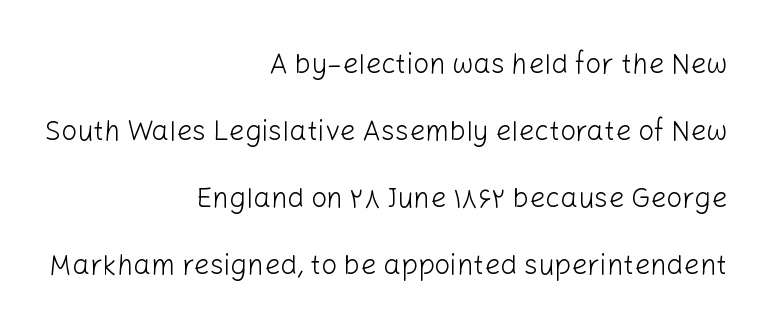
Q: Is the text bold? A: No.
Q: Is the text italic (slanted)? A: No, it is upright.
Q: Is the typeface a serif or a sans-serif typeface? A: Sans-serif.
Q: Is the text underlined? A: No.
Q: How is the paragraph aligned? A: Right-aligned.
Q: Is the spacing between letters normal or unusually wide? A: Normal.
Q: Is the spacing between lines tight, normal or loose? A: Loose.
Q: Width (condensed, normal, or wide)? A: Normal.
Q: Stroke contrast? A: Low.
Q: x-height? A: Medium.
Q: Monospaced? A: No.
